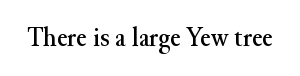
{"serif": "yes", "italic": "no", "width": "normal", "stroke_contrast": "medium", "x_height": "small", "monospaced": "no", "underline": "no", "letter_spacing": "normal", "letter_spacing_em": 0.0, "glyph_px": 28}
